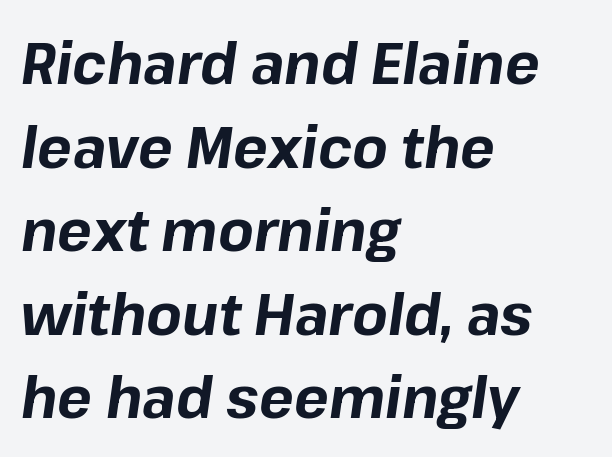
Q: Is the text bold? A: Yes.
Q: Is the text italic (slanted)? A: Yes, it leans right by about 8 degrees.
Q: Is the text underlined? A: No.
Q: How is the paragraph aligned? A: Left-aligned.
Q: Is the spacing between letters normal or unusually wide? A: Normal.
Q: Is the spacing between lines tight, normal or loose? A: Normal.
Q: Width (condensed, normal, or wide)? A: Normal.
Q: Stroke contrast? A: Low.
Q: x-height? A: Medium.
Q: Monospaced? A: No.
